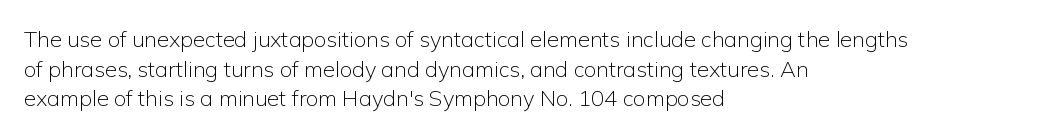
The image shows 22 px text type, upright; set left-aligned, normal line spacing (1.35x), normal letter spacing, not underlined.
